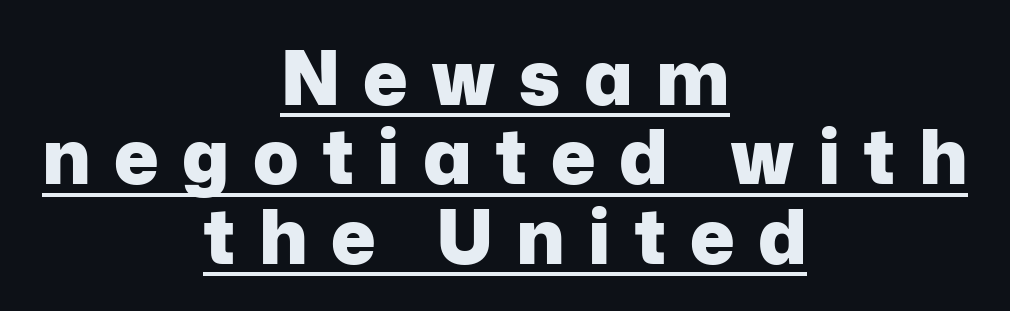
{"serif": "no", "italic": "no", "bold": "yes", "weight": "heavy", "width": "normal", "stroke_contrast": "low", "x_height": "medium", "monospaced": "no", "underline": "yes", "align": "center", "line_spacing": "tight", "line_spacing_ratio": 1.06, "letter_spacing": "wide", "letter_spacing_em": 0.31, "glyph_px": 75}
